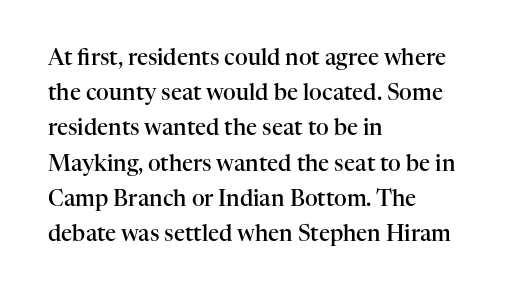
The image shows 22 px text type, upright; set left-aligned, normal line spacing (1.6x), normal letter spacing, not underlined.
